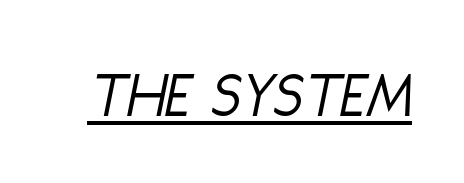
Q: Is the text bold? A: No.
Q: Is the text italic (slanted)? A: Yes, it leans right by about 11 degrees.
Q: Is the text underlined? A: Yes.
Q: Is the spacing between letters normal or unusually wide? A: Normal.
Q: Width (condensed, normal, or wide)? A: Condensed.
Q: Stroke contrast? A: Low.
Q: x-height? A: Large.
Q: Monospaced? A: No.
